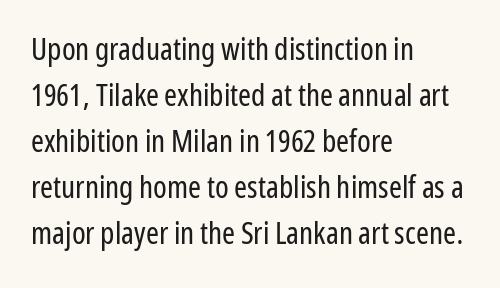
These lines are rendered in a variable-pitch font. Students, note that the glyphs here touch the page at normal intervals. The block of text has a typical density, with ordinary space between rows. Stroke mass is kept to a normal reading level or below. Italic? Not at all — the glyphs are vertical.
